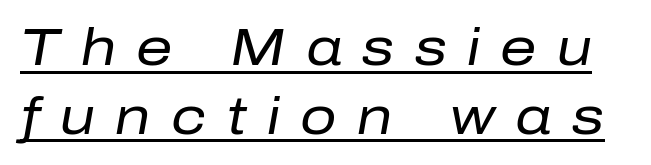
Does extra space separate the letters? Yes, quite a lot of it. Horizontal bands of white between lines are of average thickness. Posture: slanted. You could not count columns in this text — the font is proportionally spaced.
